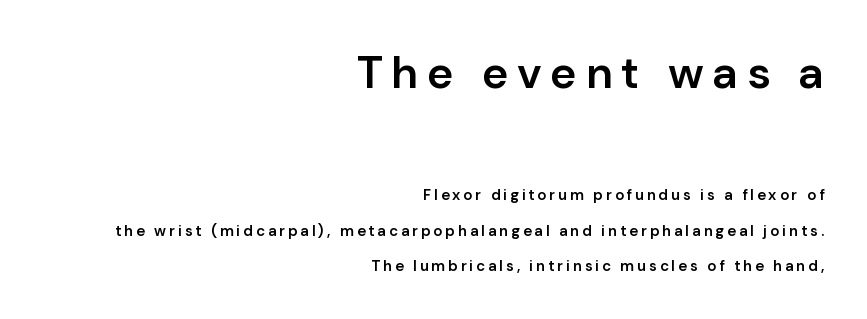
The image shows 45 px semibold sans-serif type, upright; set right-aligned, loose line spacing (2.36x), not underlined; the first (top) block is 3.0x larger; low stroke contrast and a medium x-height.
